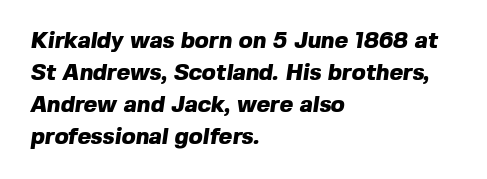
Q: Is the text bold? A: Yes.
Q: Is the text underlined? A: No.
Q: How is the paragraph aligned? A: Left-aligned.
Q: Is the spacing between letters normal or unusually wide? A: Normal.
Q: Is the spacing between lines tight, normal or loose? A: Normal.
